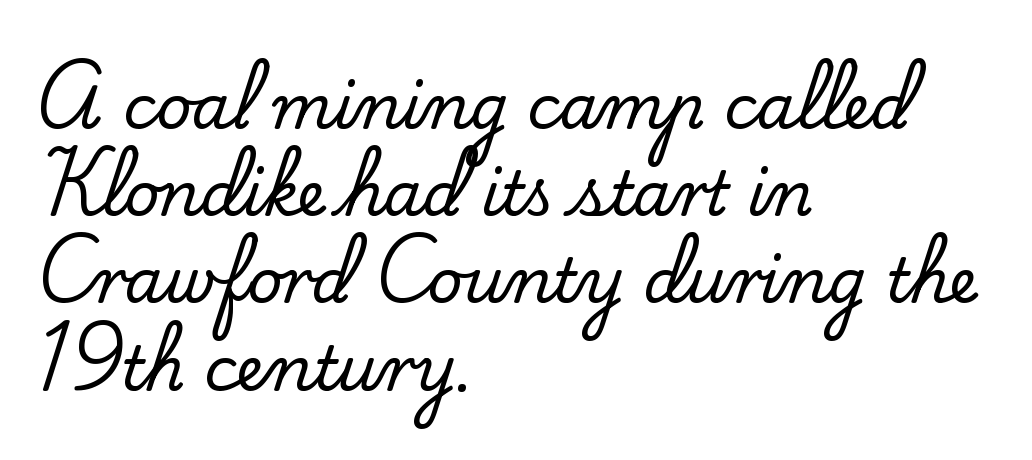
Q: Is the text italic (slanted)? A: Yes.
Q: Is the typeface a serif or a sans-serif typeface? A: Serif.
Q: Is the text underlined? A: No.
Q: How is the paragraph aligned? A: Left-aligned.
Q: Is the spacing between letters normal or unusually wide? A: Normal.
Q: Is the spacing between lines tight, normal or loose? A: Normal.
Q: Width (condensed, normal, or wide)? A: Normal.
Q: Stroke contrast? A: Low.
Q: x-height? A: Small.
Q: Monospaced? A: No.
